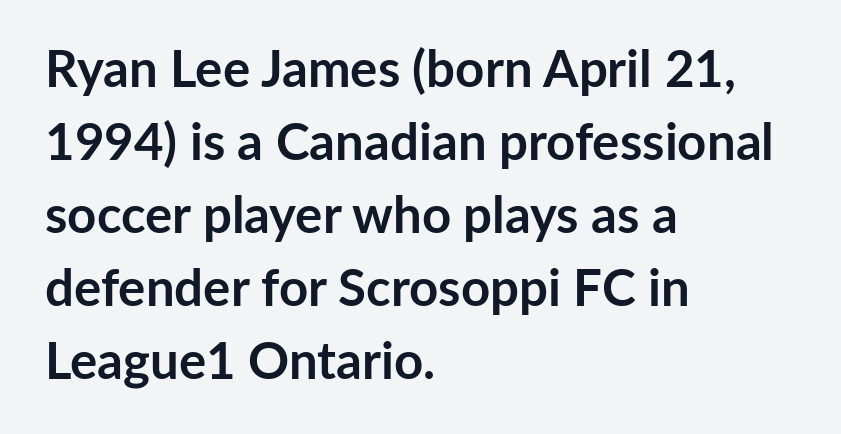
The image shows 51 px semibold sans-serif type, upright; set left-aligned, normal line spacing (1.43x), normal letter spacing, not underlined; low stroke contrast and a medium x-height.
